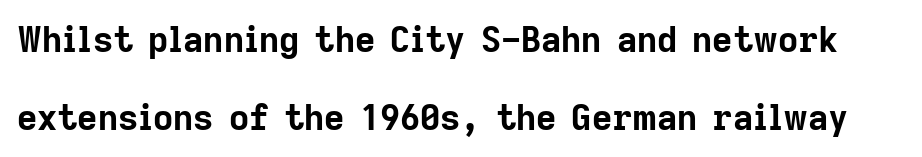
{"serif": "no", "italic": "no", "bold": "yes", "weight": "bold", "width": "normal", "stroke_contrast": "low", "x_height": "medium", "monospaced": "no", "underline": "no", "line_spacing": "loose", "line_spacing_ratio": 2.22, "letter_spacing": "normal", "letter_spacing_em": 0.0, "glyph_px": 35}
